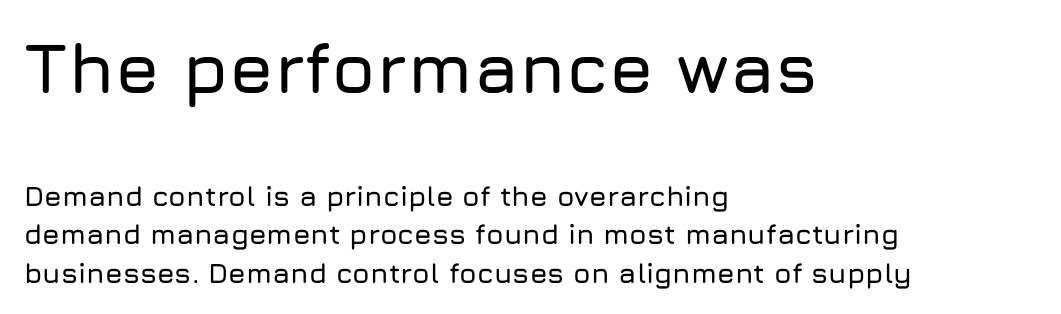
Q: Is the text italic (slanted)? A: No, it is upright.
Q: Is the typeface a serif or a sans-serif typeface? A: Sans-serif.
Q: Is the text underlined? A: No.
Q: How is the paragraph aligned? A: Left-aligned.
Q: Is the spacing between letters normal or unusually wide? A: Normal.
Q: Is the spacing between lines tight, normal or loose? A: Normal.
Q: Which block of text is set in a larger size, the first (top) or the second (bottom)? A: The first (top) one.
Q: Width (condensed, normal, or wide)? A: Normal.
Q: Stroke contrast? A: Low.
Q: x-height? A: Medium.
Q: Monospaced? A: No.
